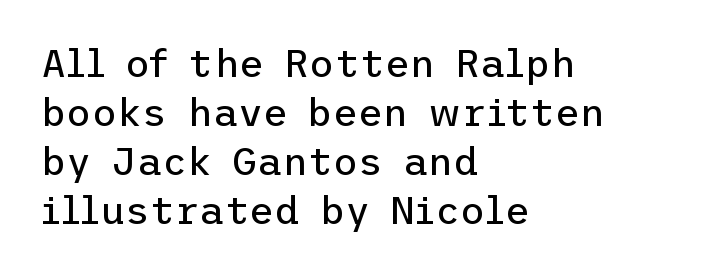
Upright lettering throughout. Quick note: interline space is typical. No chunkiness to these letters — they're not bold. You can tell from the bare stems that sans-serif type was used.
